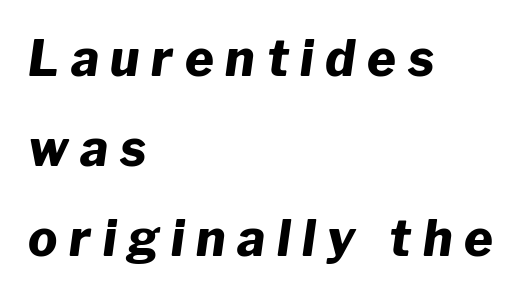
Note the varied advance widths — an 'i' is clearly narrower than an 'm'. The area under the type is left untouched. Inter-character spacing is expanded well beyond the font's built-in metrics. Set as a true bold cut, around the 700 mark. The typesetter chose a ragged-right arrangement here. The text carries the slant typical of an italic or oblique font.
